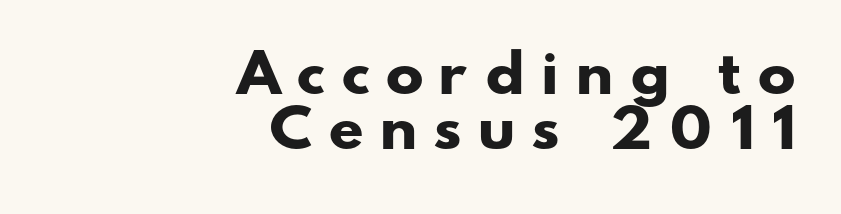
Q: Is the text bold? A: Yes.
Q: Is the typeface a serif or a sans-serif typeface? A: Sans-serif.
Q: Is the text underlined? A: No.
Q: How is the paragraph aligned? A: Right-aligned.
Q: Is the spacing between letters normal or unusually wide? A: Unusually wide.
Q: Is the spacing between lines tight, normal or loose? A: Tight.
Q: Width (condensed, normal, or wide)? A: Wide.
Q: Stroke contrast? A: Low.
Q: x-height? A: Small.
Q: Monospaced? A: No.
